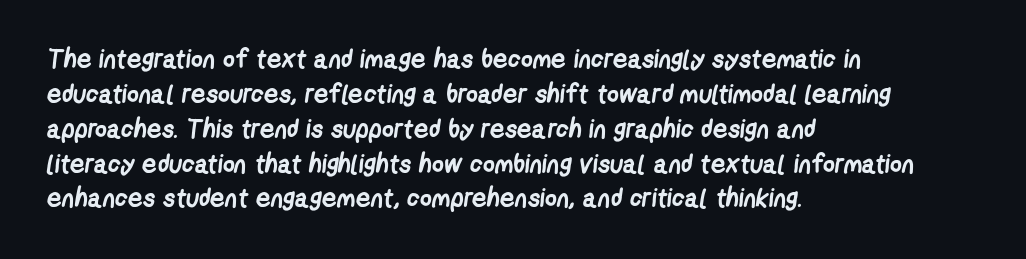
Honestly, there is no underline to notice here at all. Every letter is thick-stroked: bold, no question. Horizontal bands of white between lines are of average thickness. The typesetter chose a ragged-right arrangement here. Honestly, the letter spacing is just normal — you wouldn't notice it.
